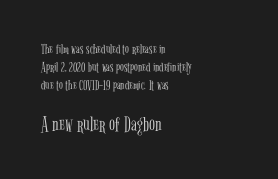
Weight: in the light-to-regular range. Posture: straight, roman, zero tilt. A clean baseline with only descenders dipping below it. Is the letter spacing exaggerated? No — it looks like the ordinary default. Compare the two chunks: the lower has the greater cap height. This sample keeps an unexceptional amount of space between lines.
